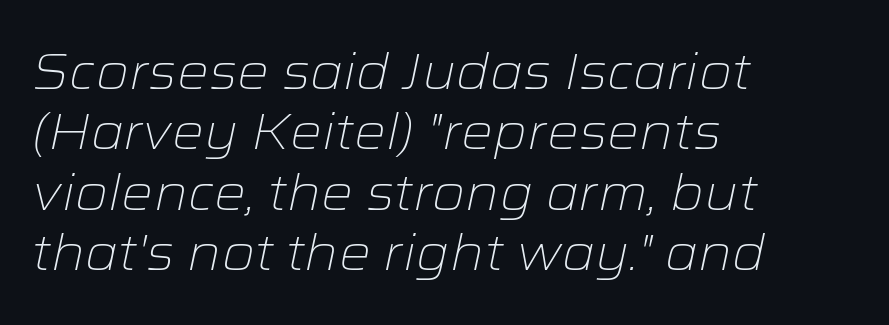
The image shows 50 px light, wide type, italic (leaning right); set left-aligned, line spacing 1.21x, normal letter spacing, not underlined; low stroke contrast and a medium x-height.
